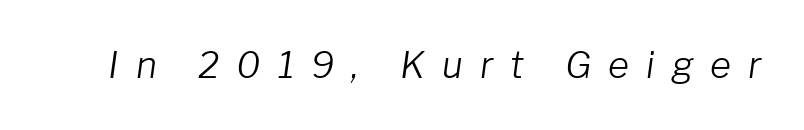
Slant detected: the letters are inclined. Display-style spreading of the glyphs; the letterfit is very open. The specimen omits any rule beneath the text block's lines. Character widths vary here, with narrow letters taking less room than wide ones.
